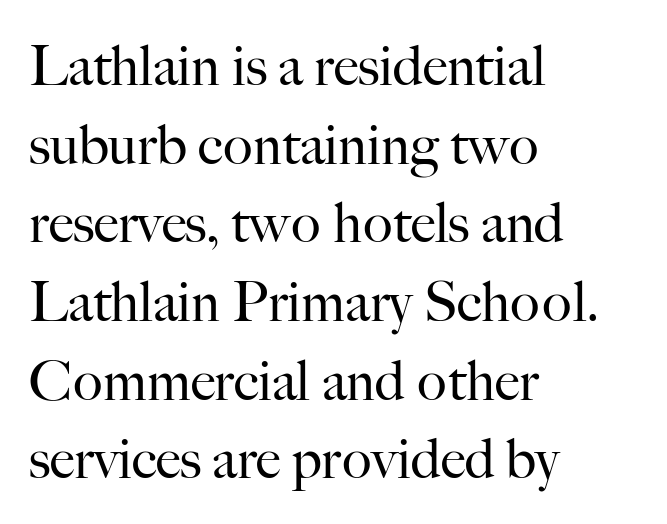
{"serif": "yes", "italic": "no", "bold": "no", "weight": "regular", "width": "normal", "stroke_contrast": "high", "x_height": "small", "monospaced": "no", "underline": "no", "align": "left", "line_spacing": "normal", "line_spacing_ratio": 1.43, "letter_spacing": "normal", "letter_spacing_em": 0.0, "glyph_px": 55}
